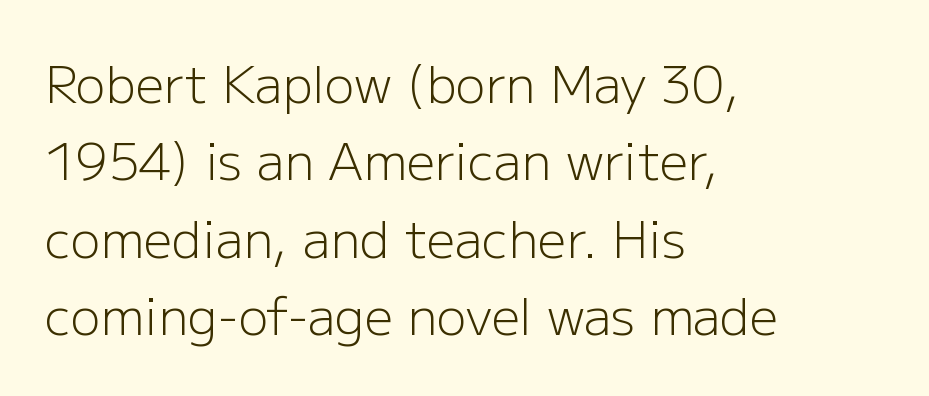
The image shows 50 px light sans-serif type, upright; set left-aligned, normal line spacing (1.55x), normal letter spacing, not underlined; low stroke contrast and a medium x-height.
